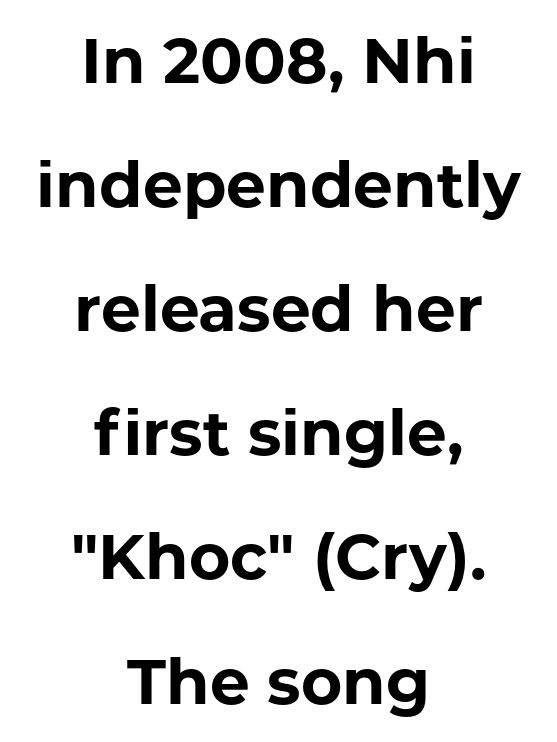
The image shows 63 px bold sans-serif type, upright; set centered, loose line spacing (1.97x), normal letter spacing, not underlined; low stroke contrast and a medium x-height.
